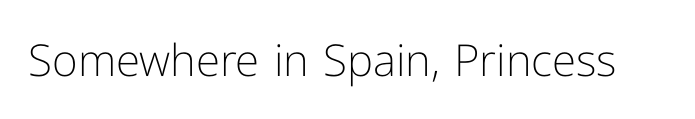
The passage shown is typed in a proportional face where columns would drift. In terms of letterform style, serifs are entirely absent. Decoration check: the copy has no underline. This is not heavy type; no bold has been used.
